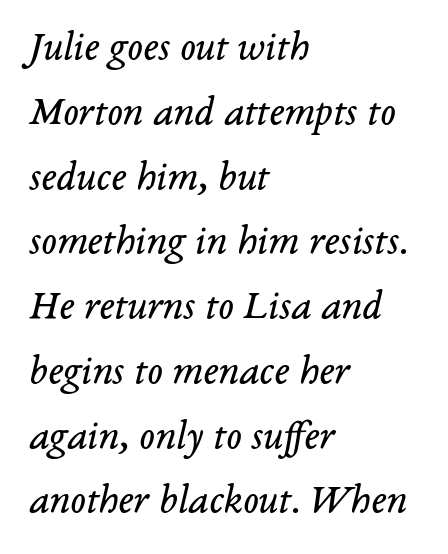
Q: Is the text bold? A: No.
Q: Is the text italic (slanted)? A: Yes, it leans right by about 14 degrees.
Q: Is the typeface a serif or a sans-serif typeface? A: Serif.
Q: Is the text underlined? A: No.
Q: How is the paragraph aligned? A: Left-aligned.
Q: Is the spacing between letters normal or unusually wide? A: Normal.
Q: Is the spacing between lines tight, normal or loose? A: Normal.
Q: Width (condensed, normal, or wide)? A: Normal.
Q: Stroke contrast? A: Low.
Q: x-height? A: Medium.
Q: Monospaced? A: No.
